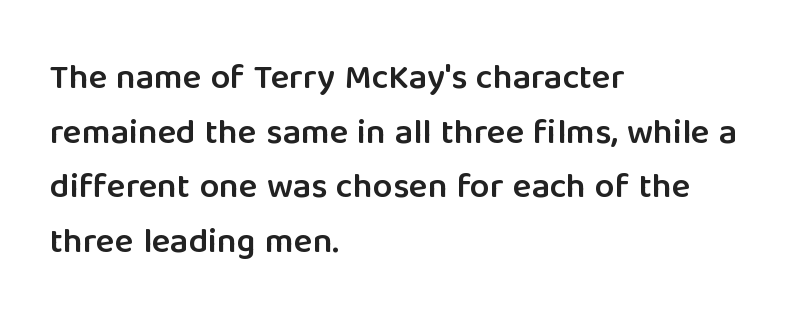
Q: Is the text bold? A: Semi-bold.
Q: Is the text italic (slanted)? A: No, it is upright.
Q: Is the typeface a serif or a sans-serif typeface? A: Sans-serif.
Q: Is the text underlined? A: No.
Q: How is the paragraph aligned? A: Left-aligned.
Q: Is the spacing between letters normal or unusually wide? A: Normal.
Q: Is the spacing between lines tight, normal or loose? A: Normal.
Q: Width (condensed, normal, or wide)? A: Normal.
Q: Stroke contrast? A: Low.
Q: x-height? A: Medium.
Q: Monospaced? A: No.
